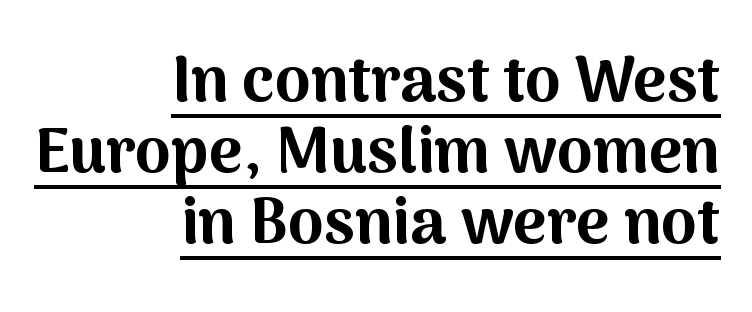
{"serif": "no", "italic": "no", "bold": "yes", "weight": "bold", "width": "normal", "stroke_contrast": "medium", "x_height": "medium", "monospaced": "no", "underline": "yes", "align": "right", "line_spacing": "tight", "line_spacing_ratio": 1.11, "letter_spacing": "normal", "letter_spacing_em": 0.0, "glyph_px": 64}
